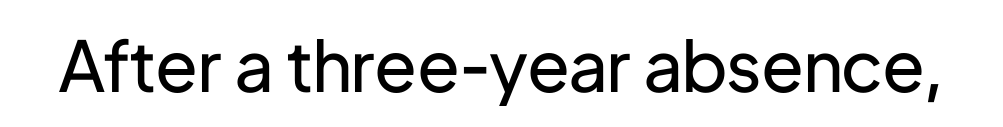
{"serif": "no", "italic": "no", "bold": "no", "weight": "regular", "width": "normal", "stroke_contrast": "low", "x_height": "medium", "monospaced": "no", "underline": "no", "letter_spacing": "normal", "letter_spacing_em": 0.0, "glyph_px": 70}
